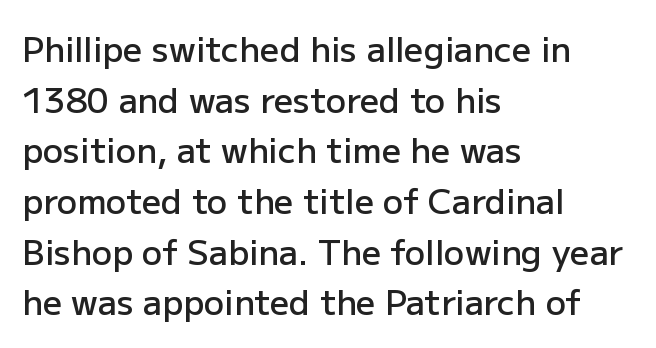
Q: Is the text bold? A: Semi-bold.
Q: Is the text italic (slanted)? A: No, it is upright.
Q: Is the typeface a serif or a sans-serif typeface? A: Sans-serif.
Q: Is the text underlined? A: No.
Q: How is the paragraph aligned? A: Left-aligned.
Q: Is the spacing between letters normal or unusually wide? A: Normal.
Q: Is the spacing between lines tight, normal or loose? A: Normal.
Q: Width (condensed, normal, or wide)? A: Normal.
Q: Stroke contrast? A: Low.
Q: x-height? A: Medium.
Q: Monospaced? A: No.
